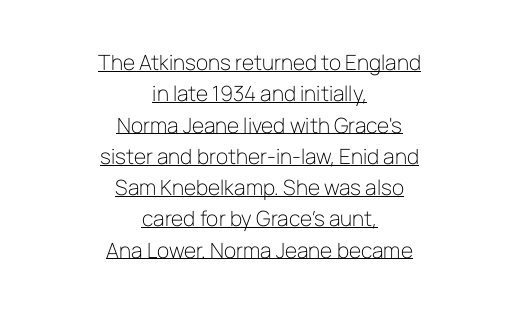
Q: Is the text bold? A: No.
Q: Is the text italic (slanted)? A: No, it is upright.
Q: Is the text underlined? A: Yes.
Q: How is the paragraph aligned? A: Centered.
Q: Is the spacing between letters normal or unusually wide? A: Normal.
Q: Is the spacing between lines tight, normal or loose? A: Normal.
